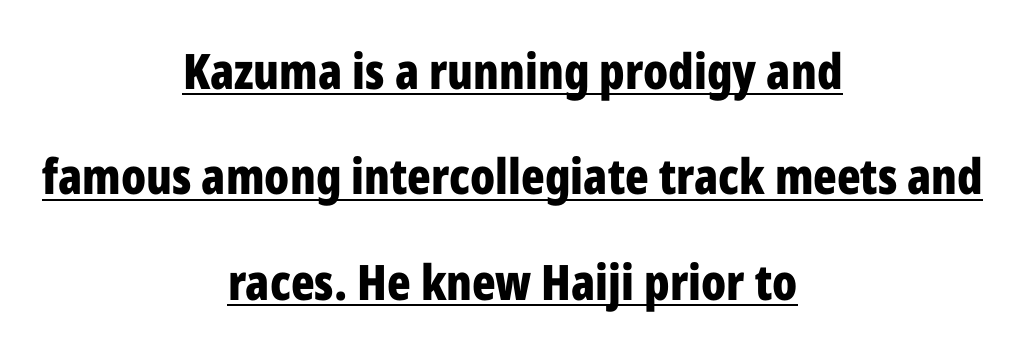
Are there feet on the stems? There aren't — it's a sans. These lines are rendered in a variable-pitch font. Unlike italic type, these characters show no tilt at all. This rendering features underlined lettering. This sample trades compactness for vertical openness between lines. The lines are quadded center.
